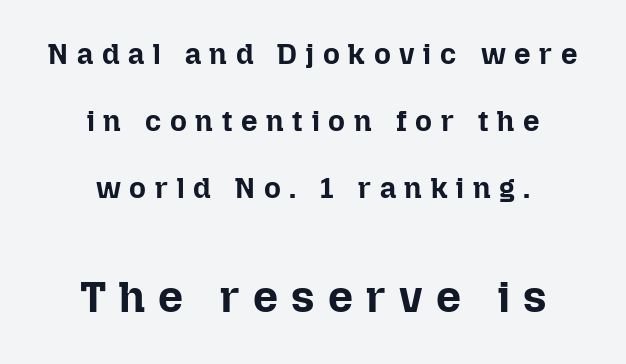
Q: Is the text bold? A: Yes.
Q: Is the text italic (slanted)? A: No, it is upright.
Q: Is the text underlined? A: No.
Q: How is the paragraph aligned? A: Centered.
Q: Is the spacing between letters normal or unusually wide? A: Unusually wide.
Q: Is the spacing between lines tight, normal or loose? A: Loose.
Q: Which block of text is set in a larger size, the first (top) or the second (bottom)? A: The second (bottom) one.
Q: Width (condensed, normal, or wide)? A: Normal.
Q: Stroke contrast? A: Low.
Q: x-height? A: Medium.
Q: Monospaced? A: No.
